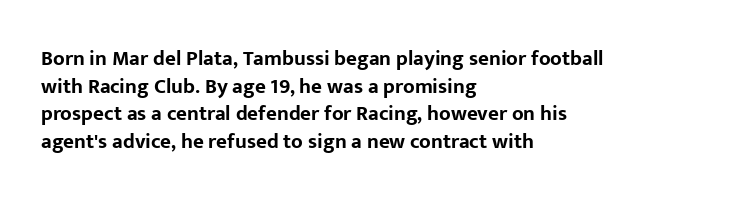
{"italic": "no", "bold": "yes", "underline": "no", "align": "left", "line_spacing": "normal", "line_spacing_ratio": 1.32, "letter_spacing": "normal", "letter_spacing_em": 0.0, "glyph_px": 21}
